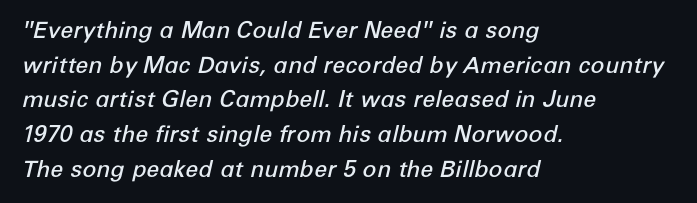
{"italic": "yes", "lean": "right", "slant_degrees": 12, "bold": "semi", "underline": "no", "align": "left", "line_spacing": "normal", "line_spacing_ratio": 1.51, "letter_spacing": "normal", "letter_spacing_em": 0.0, "glyph_px": 23}
